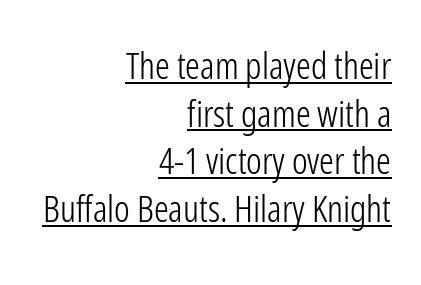
{"serif": "no", "italic": "no", "bold": "no", "weight": "light", "width": "condensed", "stroke_contrast": "low", "x_height": "medium", "monospaced": "no", "underline": "yes", "align": "right", "line_spacing": "normal", "line_spacing_ratio": 1.29, "letter_spacing": "normal", "letter_spacing_em": 0.0, "glyph_px": 37}
